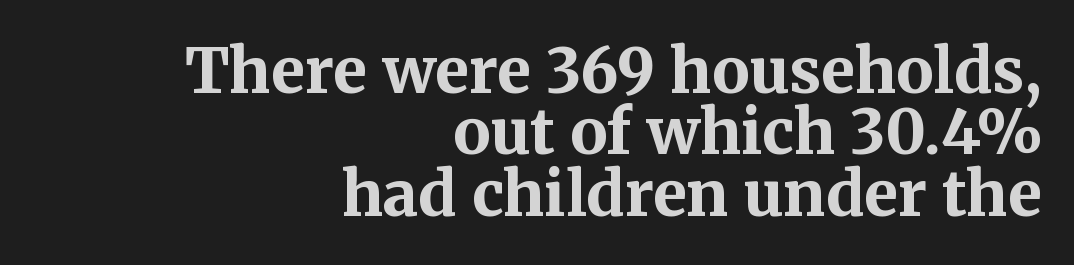
The image shows 62 px bold serif type, upright; set right-aligned, tight line spacing (0.99x), normal letter spacing, not underlined; medium stroke contrast and a medium x-height.
